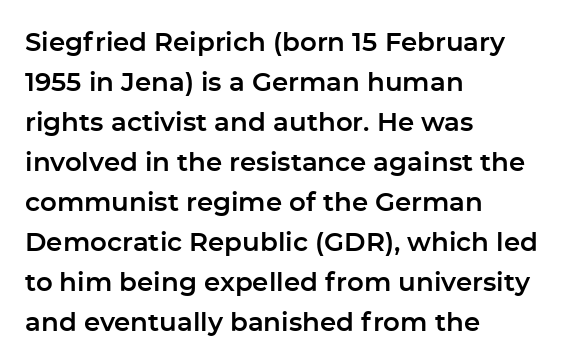
The image shows 26 px text type, upright; set left-aligned, normal line spacing (1.54x), normal letter spacing, not underlined.
